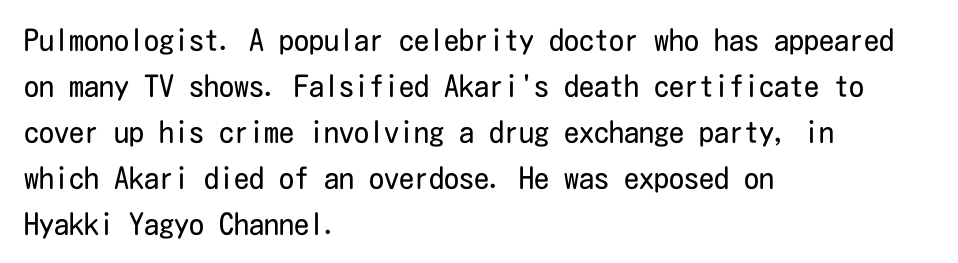
{"serif": "no", "italic": "no", "bold": "no", "weight": "regular", "width": "condensed", "stroke_contrast": "low", "x_height": "medium", "underline": "no", "align": "left", "line_spacing": "normal", "line_spacing_ratio": 1.53, "letter_spacing": "normal", "letter_spacing_em": 0.0, "glyph_px": 30}
